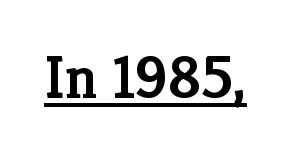
The words here are underlined. Each word holds together tightly as a unit, with standard inter-letter gaps. Caption: semibold face, moderately heavy strokes. A typesetter would call this proportional, since set widths differ per character. The rendering shows small feet on the letterforms — a serif design. Vertical strokes here are truly vertical.
